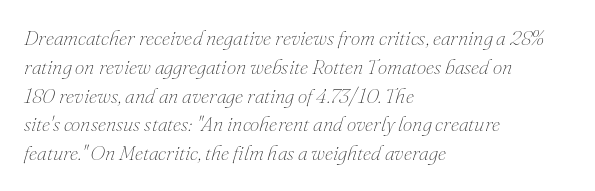
The image shows 21 px text type, italic (leaning right); set left-aligned, normal line spacing (1.37x), normal letter spacing, not underlined.
